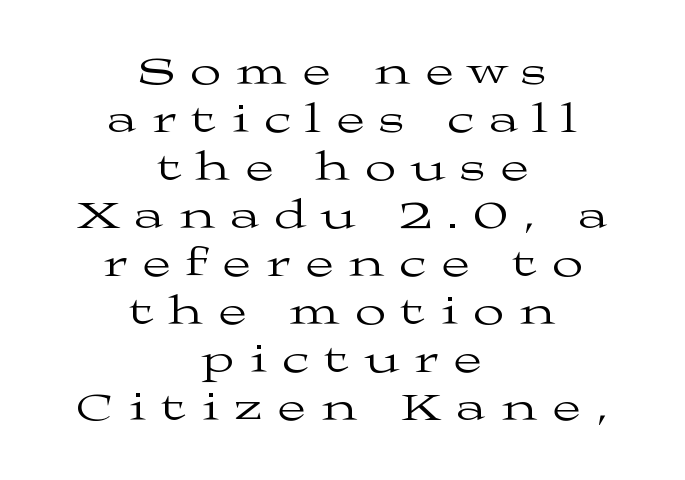
Look at the tracking — it's clearly loosened, letters drifting apart. The passage shown is typed in a proportional face where columns would drift. Compared with a flush-left layout, this one balances lines on the center instead. The designer went with a serif here, giving each stem small feet. You can tell it's not italic because the verticals are truly vertical.
